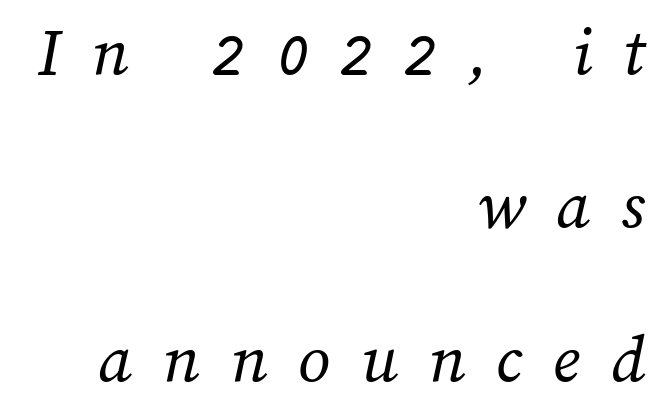
Q: Is the text bold? A: No.
Q: Is the text underlined? A: No.
Q: How is the paragraph aligned? A: Right-aligned.
Q: Is the spacing between letters normal or unusually wide? A: Unusually wide.
Q: Is the spacing between lines tight, normal or loose? A: Loose.
Q: Width (condensed, normal, or wide)? A: Normal.
Q: Stroke contrast? A: Medium.
Q: x-height? A: Medium.
Q: Monospaced? A: No.
